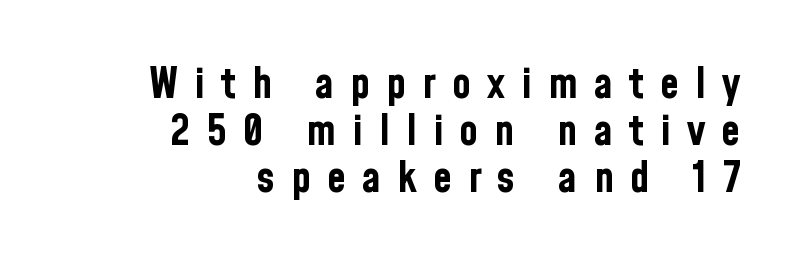
You could not count columns in this text — the font is proportionally spaced. Compared with typical body copy, the letter spacing here is much looser. Closely set lines give the paragraph a compact silhouette. Rule under the text: the space is simply empty. When letters stand straight like this, we call the style roman or upright. This sample is right-justified, so line beginnings fall wherever the words allow.
